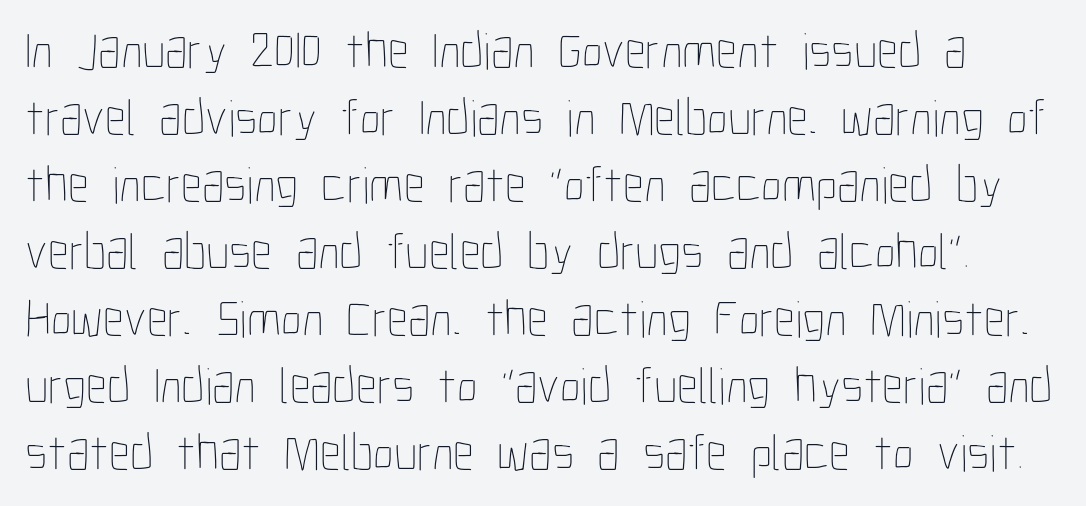
The image shows 52 px thin, condensed type, upright; set normal line spacing (1.29x), normal letter spacing, not underlined; low stroke contrast and a medium x-height.
